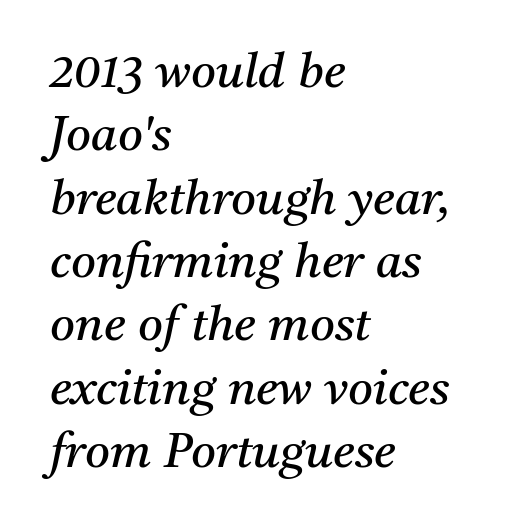
Character widths vary here, with narrow letters taking less room than wide ones. This rendering leaves character spacing at its baseline value. The font sits on the lighter half of the weight spectrum, regular included. The block of text has a typical density, with ordinary space between rows.
